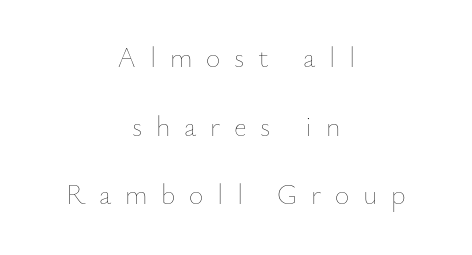
The line texture is sparse and dotted thanks to wide tracking. The rendering uses natural spacing where letterforms have individual widths. Unlike italic type, these characters show no tilt at all. Visually the block forms a symmetrical silhouette, jagged on both flanks. Rows of type keep a wide berth in the vertical direction. Letters rest on an invisible, unmarked baseline.
